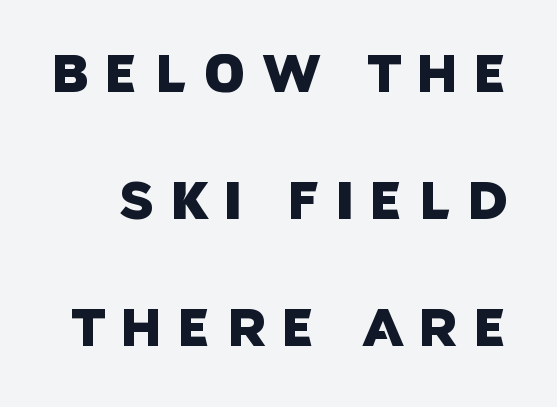
{"serif": "no", "width": "normal", "stroke_contrast": "low", "x_height": "large", "monospaced": "no", "underline": "no", "line_spacing": "loose", "line_spacing_ratio": 2.4, "letter_spacing": "wide", "letter_spacing_em": 0.29, "glyph_px": 53}
